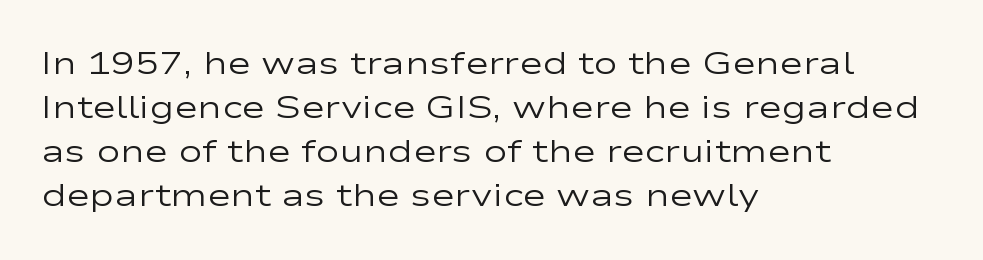
Q: Is the text bold? A: No.
Q: Is the text italic (slanted)? A: No, it is upright.
Q: Is the typeface a serif or a sans-serif typeface? A: Sans-serif.
Q: Is the text underlined? A: No.
Q: How is the paragraph aligned? A: Left-aligned.
Q: Is the spacing between letters normal or unusually wide? A: Normal.
Q: Is the spacing between lines tight, normal or loose? A: Normal.
Q: Width (condensed, normal, or wide)? A: Wide.
Q: Stroke contrast? A: Low.
Q: x-height? A: Medium.
Q: Monospaced? A: No.
